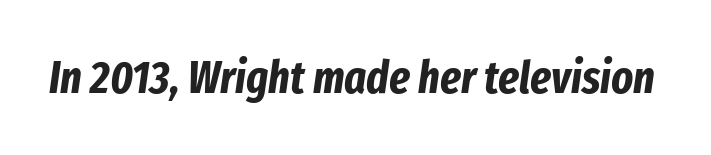
{"italic": "yes", "lean": "right", "slant_degrees": 8, "bold": "yes", "weight": "bold", "width": "condensed", "stroke_contrast": "low", "x_height": "medium", "monospaced": "no", "underline": "no", "letter_spacing": "normal", "letter_spacing_em": 0.0, "glyph_px": 46}
